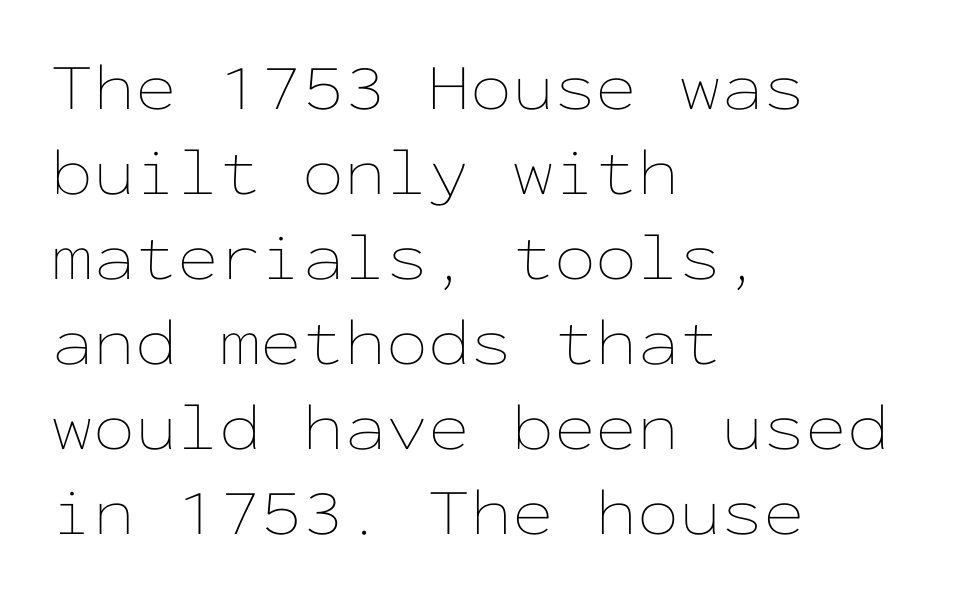
{"italic": "no", "bold": "no", "weight": "thin", "width": "wide", "stroke_contrast": "low", "x_height": "medium", "monospaced": "yes", "underline": "no", "align": "left", "line_spacing": "normal", "line_spacing_ratio": 1.27, "letter_spacing": "normal", "letter_spacing_em": 0.0, "glyph_px": 67}
